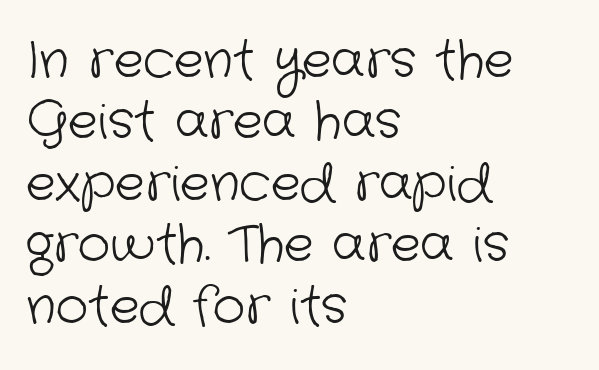
The image shows 50 px light sans-serif type; set left-aligned, line spacing 1.23x, normal letter spacing, not underlined; low stroke contrast and a medium x-height.
